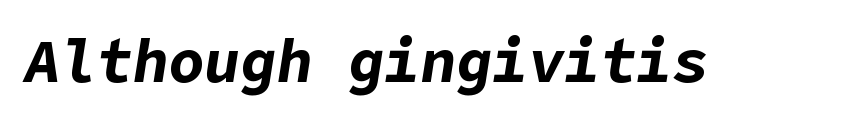
The baseline area is clear. Weight check: bold — yes, fully. Posture: slanted. Tracking value appears to be zero — textbook default spacing.
